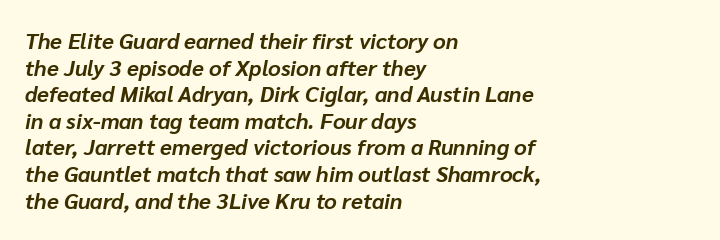
The rendering applies a slant to the glyphs. Horizontal alignment here is leftward, the default for most running prose. Anything drawn beneath the words? Only blank space. Observe the ordinary spacing: letters are neighbours, not strangers. A dark, heavy texture on the line: the type is bold.
